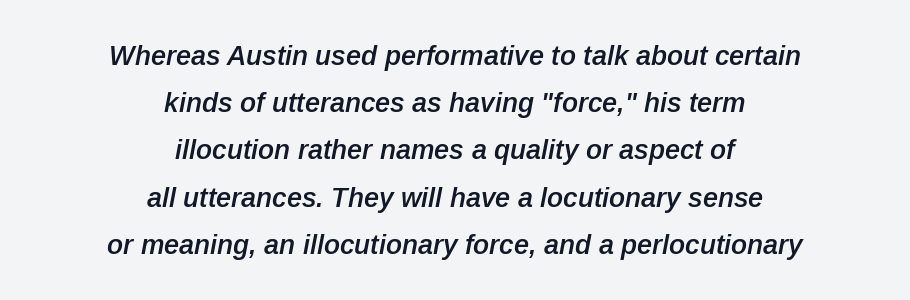
Glance below the letters and you will spot only blank space. Emphasis by weight is partial: semibold. Every character sits at an angle, as italics do. The lines are quadded center. What stands out about the letter spacing? Nothing — it is the standard amount.
